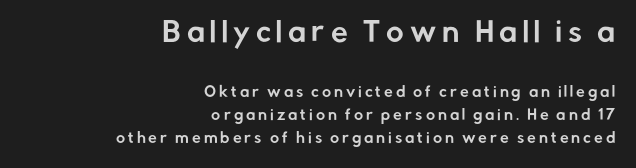
Q: Is the text italic (slanted)? A: No, it is upright.
Q: Is the text underlined? A: No.
Q: How is the paragraph aligned? A: Right-aligned.
Q: Is the spacing between letters normal or unusually wide? A: Unusually wide.
Q: Is the spacing between lines tight, normal or loose? A: Normal.
Q: Which block of text is set in a larger size, the first (top) or the second (bottom)? A: The first (top) one.
